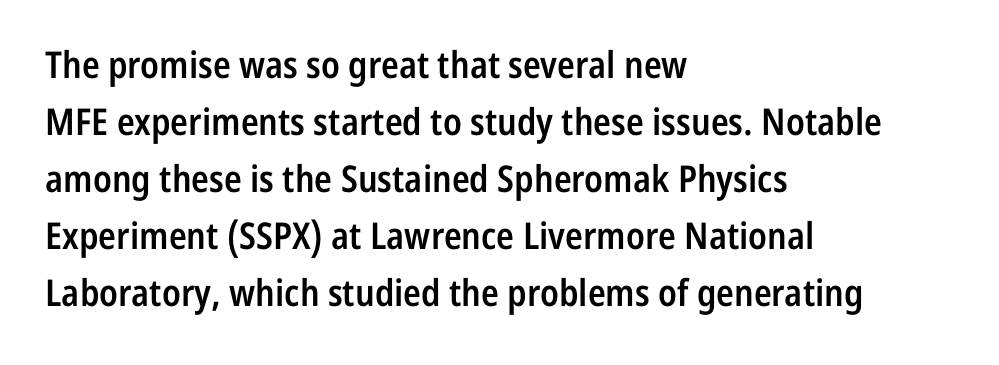
Tracking here is standard; glyphs follow each other at the usual distance. Emphasis by weight is partial: semibold. A classic flush-left, rag-right setting is used for this passage. Looks like regular typesetting: each glyph gets only the width it needs.
